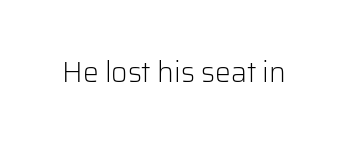
The letters stand straight up with perfectly vertical stems. Decoration check: the copy has no underline. Weight: not bold — regular or lighter. Letter spacing: default.
